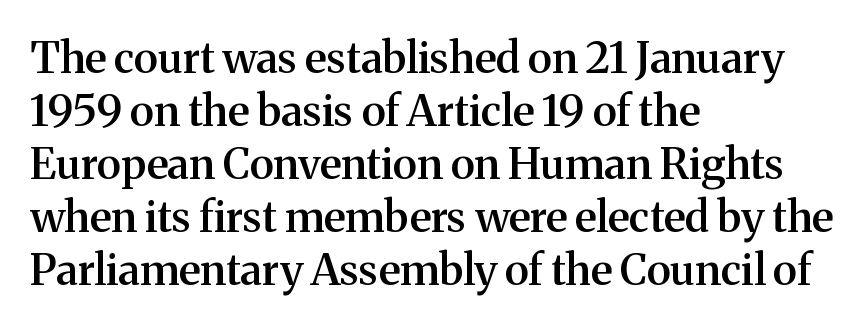
{"serif": "yes", "italic": "no", "bold": "semi", "weight": "semibold", "width": "normal", "stroke_contrast": "medium", "x_height": "medium", "monospaced": "no", "underline": "no", "align": "left", "line_spacing_ratio": 1.23, "letter_spacing": "normal", "letter_spacing_em": 0.0, "glyph_px": 43}
